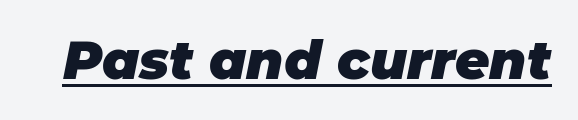
{"italic": "yes", "lean": "right", "slant_degrees": 11, "bold": "yes", "weight": "heavy", "width": "normal", "stroke_contrast": "low", "x_height": "large", "monospaced": "no", "underline": "yes", "letter_spacing": "normal", "letter_spacing_em": 0.0, "glyph_px": 53}
